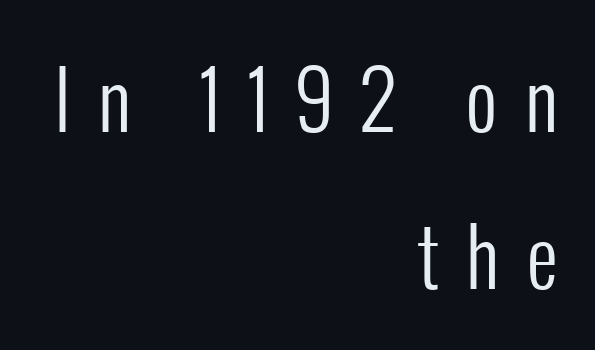
Posture: straight, roman, zero tilt. This rendering widens character spacing well past its baseline value. Varying glyph widths throughout — classic text-font behaviour. Stroke mass is kept to a normal reading level or below. Words float on clear page, feet unadorned.
